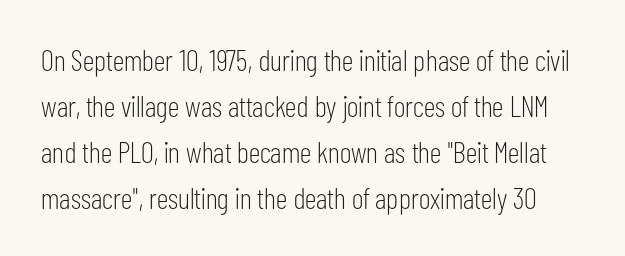
Does extra space separate the letters? No, they use regular spacing. Note: no serifs on the glyphs. Lines of text with bare space underneath. Compared with typical paragraphs, the rows here are spaced about the same.
